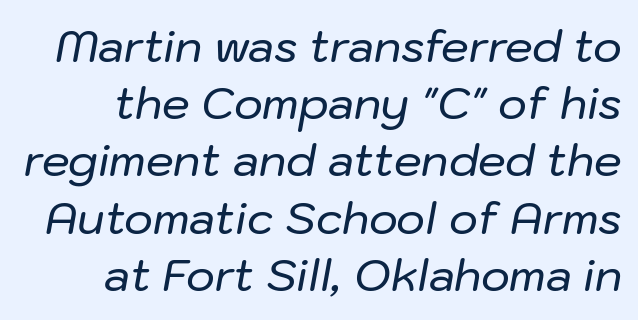
The image shows 44 px text type, italic (leaning right); set normal line spacing (1.3x), normal letter spacing, not underlined; low stroke contrast and a medium x-height.
